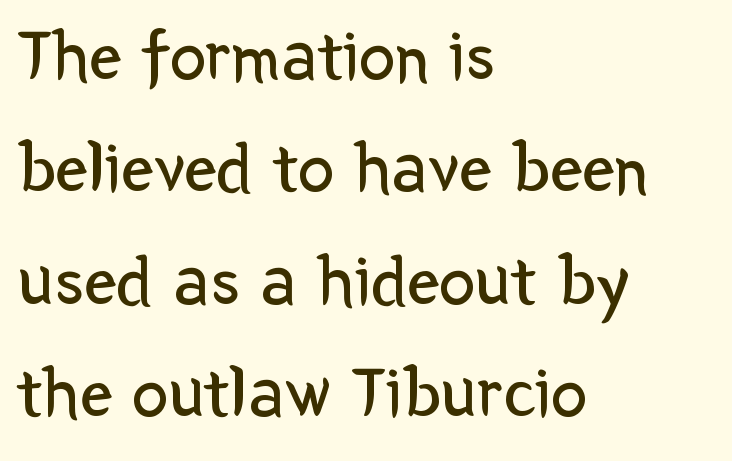
Q: Is the text bold? A: No.
Q: Is the text italic (slanted)? A: No, it is upright.
Q: Is the typeface a serif or a sans-serif typeface? A: Sans-serif.
Q: Is the text underlined? A: No.
Q: How is the paragraph aligned? A: Left-aligned.
Q: Is the spacing between letters normal or unusually wide? A: Normal.
Q: Is the spacing between lines tight, normal or loose? A: Normal.
Q: Width (condensed, normal, or wide)? A: Normal.
Q: Stroke contrast? A: Low.
Q: x-height? A: Medium.
Q: Monospaced? A: No.
